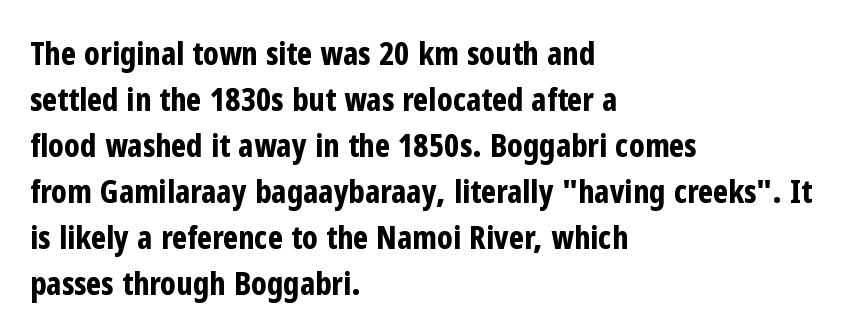
The line-height multiplier appears to be the usual default. Unlike a traditional serif, this face leaves its strokes unadorned. Does the copy run flush right? No — it runs flush left. Only glyphs here, with clear space below each row. Every stem runs plumb, perpendicular to the baseline.
